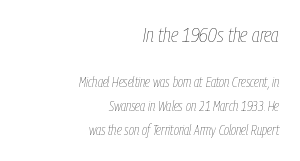
The leading is moderate, giving the passage an even texture. The face looks like a standard text weight, possibly lighter. Every row of glyphs terminates at an identical x-position on the right. Top chunk: large. Bottom chunk: small.
